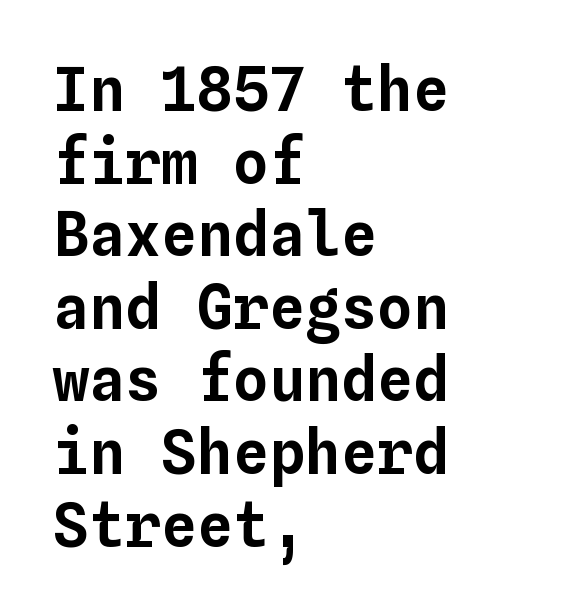
Q: Is the text italic (slanted)? A: No, it is upright.
Q: Is the text underlined? A: No.
Q: How is the paragraph aligned? A: Left-aligned.
Q: Is the spacing between letters normal or unusually wide? A: Normal.
Q: Width (condensed, normal, or wide)? A: Normal.
Q: Stroke contrast? A: Low.
Q: x-height? A: Medium.
Q: Monospaced? A: Yes.
